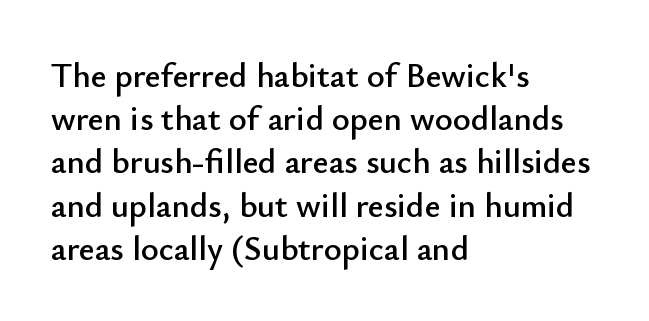
Q: Is the text italic (slanted)? A: No, it is upright.
Q: Is the typeface a serif or a sans-serif typeface? A: Sans-serif.
Q: Is the text underlined? A: No.
Q: How is the paragraph aligned? A: Left-aligned.
Q: Is the spacing between letters normal or unusually wide? A: Normal.
Q: Is the spacing between lines tight, normal or loose? A: Normal.
Q: Width (condensed, normal, or wide)? A: Normal.
Q: Stroke contrast? A: Low.
Q: x-height? A: Small.
Q: Monospaced? A: No.
